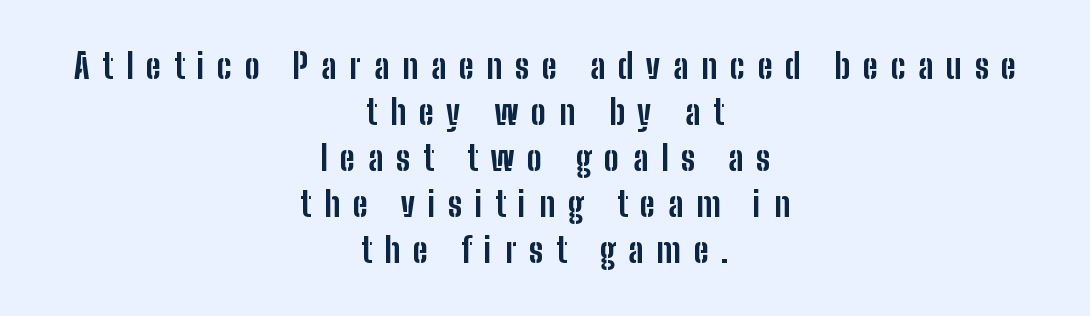
The image shows 34 px bold, condensed sans-serif type, upright; set centered, normal line spacing (1.35x), unusually wide letter spacing (+0.38 em), not underlined; low stroke contrast and a medium x-height.
